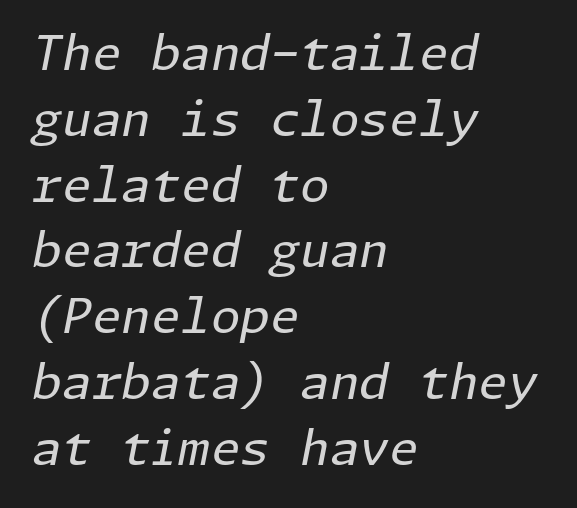
Q: Is the text bold? A: No.
Q: Is the text italic (slanted)? A: Yes, it leans right by about 11 degrees.
Q: Is the text underlined? A: No.
Q: How is the paragraph aligned? A: Left-aligned.
Q: Is the spacing between letters normal or unusually wide? A: Normal.
Q: Is the spacing between lines tight, normal or loose? A: Normal.
Q: Width (condensed, normal, or wide)? A: Normal.
Q: Stroke contrast? A: Low.
Q: x-height? A: Medium.
